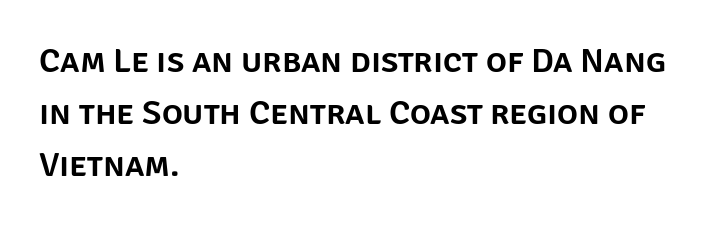
The horizontal fit of the characters is conventional and even. Check under the words: just untouched page. A typesetter would call this proportional, since set widths differ per character. The rendering anchors every line to the left-hand side.
